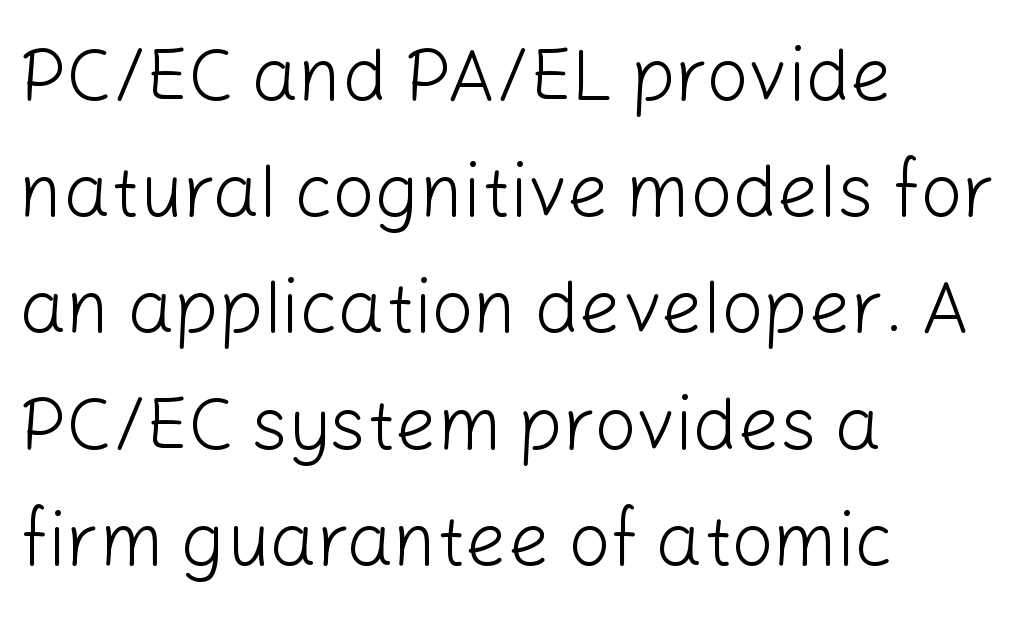
The image shows 74 px light sans-serif type, upright; set left-aligned, normal line spacing (1.57x), normal letter spacing, not underlined; low stroke contrast and a medium x-height.
